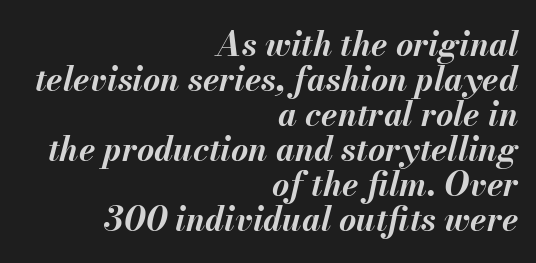
Line spacing here is tight. The line texture is even and compact thanks to regular tracking. This is heavy type, rendered in bold. The area under the type is left untouched.
